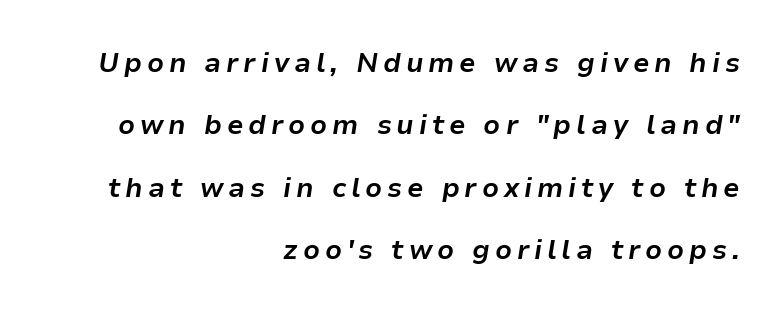
Q: Is the text bold? A: Yes.
Q: Is the text italic (slanted)? A: Yes, it leans right by about 9 degrees.
Q: Is the text underlined? A: No.
Q: How is the paragraph aligned? A: Right-aligned.
Q: Is the spacing between lines tight, normal or loose? A: Loose.
